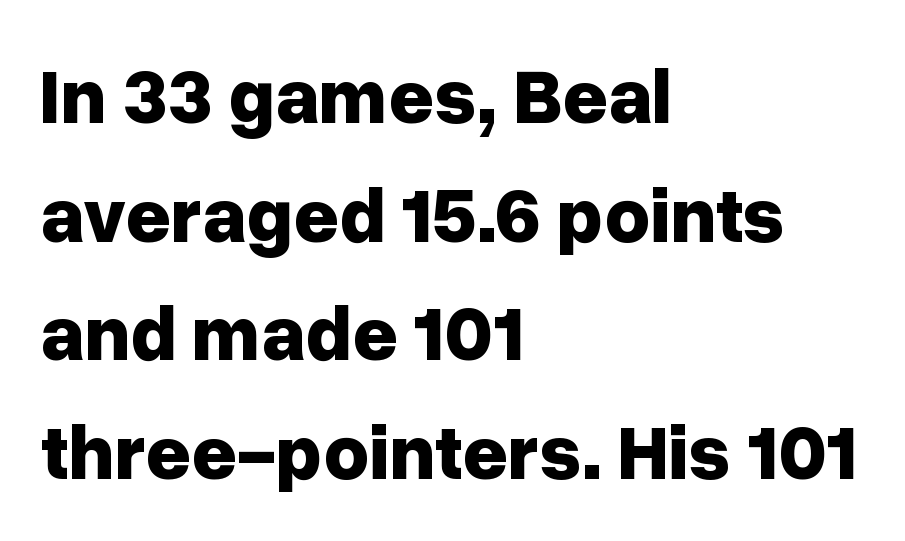
{"serif": "no", "italic": "no", "bold": "yes", "weight": "bold", "width": "normal", "stroke_contrast": "low", "x_height": "medium", "monospaced": "no", "underline": "no", "align": "left", "line_spacing": "normal", "line_spacing_ratio": 1.52, "letter_spacing": "normal", "letter_spacing_em": 0.0, "glyph_px": 78}
